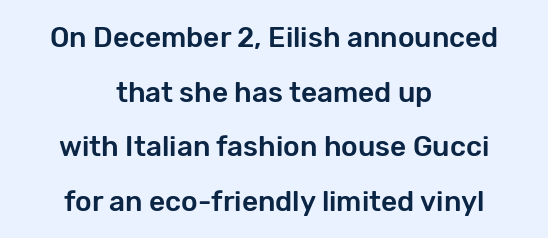
The image shows 28 px sans-serif type, upright; set centered, loose line spacing (1.95x), normal letter spacing, not underlined; low stroke contrast and a medium x-height.
